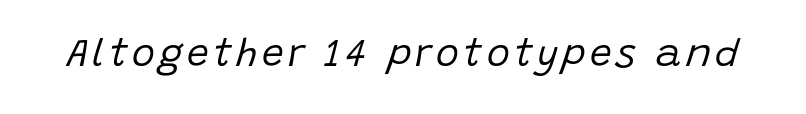
Q: Is the text bold? A: No.
Q: Is the text italic (slanted)? A: Yes, it leans right by about 15 degrees.
Q: Is the text underlined? A: No.
Q: Width (condensed, normal, or wide)? A: Normal.
Q: Stroke contrast? A: Low.
Q: x-height? A: Large.
Q: Monospaced? A: No.
